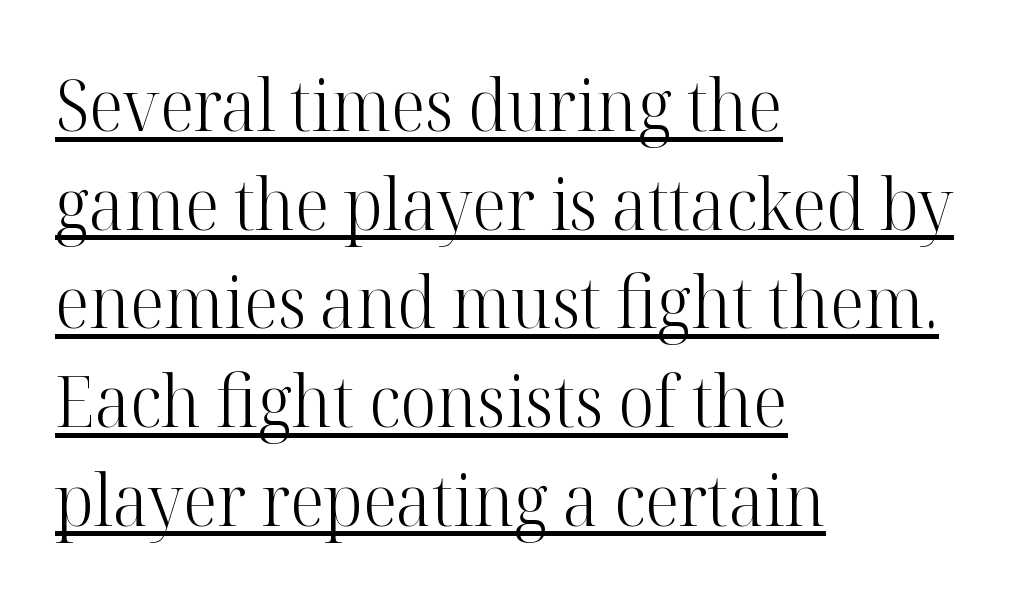
{"serif": "yes", "italic": "no", "bold": "no", "weight": "light", "width": "normal", "stroke_contrast": "high", "x_height": "medium", "monospaced": "no", "underline": "yes", "align": "left", "line_spacing": "normal", "line_spacing_ratio": 1.39, "letter_spacing": "normal", "letter_spacing_em": 0.0, "glyph_px": 71}
